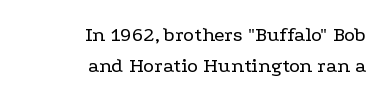
{"italic": "no", "bold": "no", "underline": "no", "align": "right", "line_spacing": "normal", "line_spacing_ratio": 1.5, "letter_spacing": "normal", "letter_spacing_em": 0.0, "glyph_px": 21}
